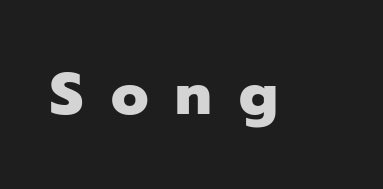
The image shows 58 px heavy sans-serif type, upright; set unusually wide letter spacing (+0.47 em), not underlined; low stroke contrast and a medium x-height.
